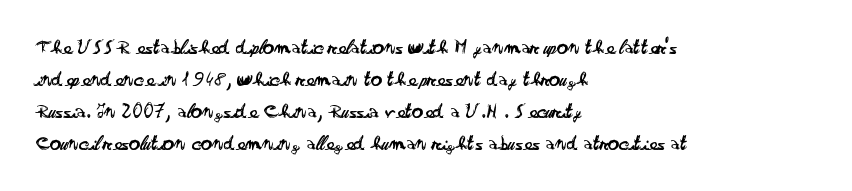
Q: Is the text bold? A: No.
Q: Is the text italic (slanted)? A: No, it is upright.
Q: Is the text underlined? A: No.
Q: How is the paragraph aligned? A: Left-aligned.
Q: Is the spacing between letters normal or unusually wide? A: Normal.
Q: Is the spacing between lines tight, normal or loose? A: Normal.
